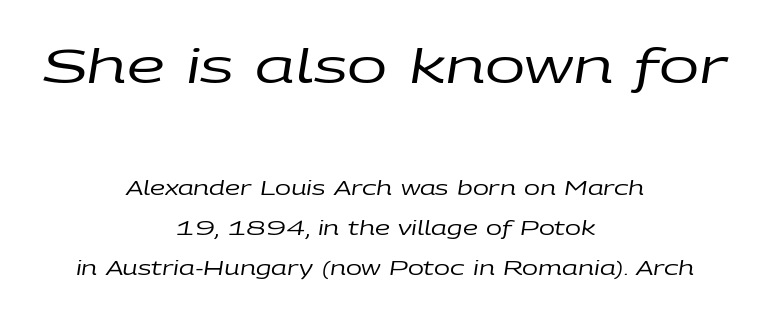
These lines are centered, leaving both edges ragged. Weight: in the light-to-regular range. Has an underline been added? It has not. Reading top to bottom, the characters get smaller at the block break. Is the type slanted? Yes — the strokes lean at a clear angle.
